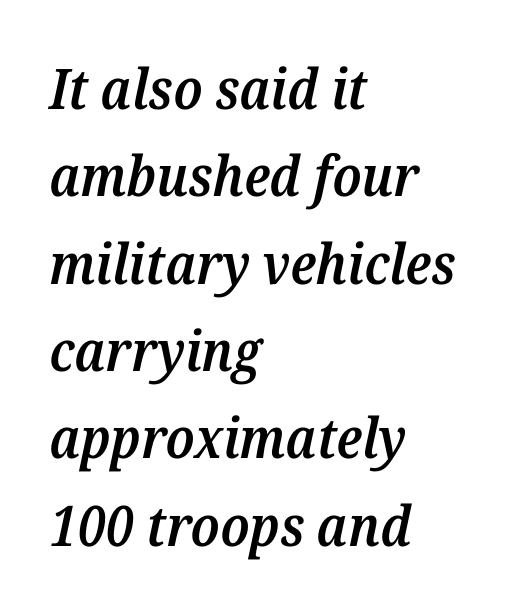
Does the copy run flush right? No — it runs flush left. Normally led — the rows are evenly, conventionally spaced. Looks like regular typesetting: each glyph gets only the width it needs. Inter-character spacing is left at the font's built-in metrics. Does the type have serifs? Yes, each stem ends in a small foot.
